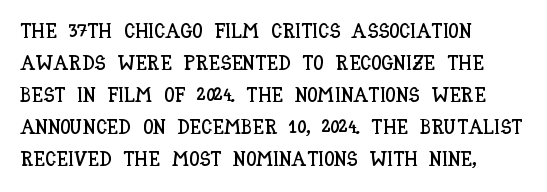
The image shows 21 px text type, upright; set left-aligned, normal line spacing (1.52x), normal letter spacing, not underlined.
